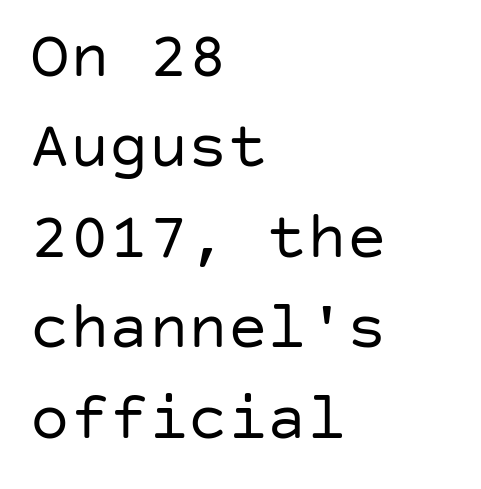
No chunkiness to these letters — they're not bold. Is the letter spacing exaggerated? No — it looks like the ordinary default. These lines were composed using upright roman letters. Regarding leading, the lines here are spaced in the standard way. Words float on clear page, feet unadorned. Stroke terminals: plain, sans-serif.
